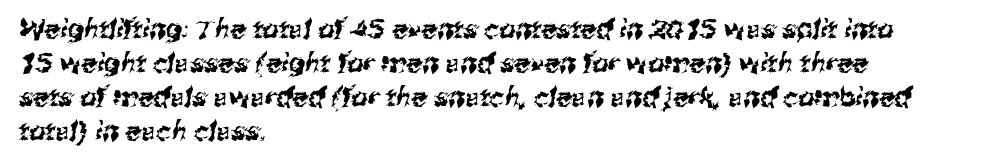
{"underline": "no", "align": "left", "line_spacing": "normal", "line_spacing_ratio": 1.31, "letter_spacing": "normal", "letter_spacing_em": 0.0, "glyph_px": 26}
